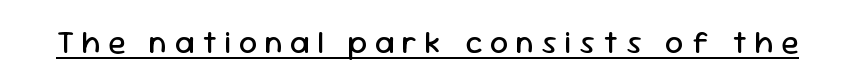
{"serif": "no", "italic": "no", "bold": "no", "weight": "regular", "width": "normal", "stroke_contrast": "low", "x_height": "medium", "monospaced": "no", "underline": "yes", "letter_spacing": "wide", "letter_spacing_em": 0.24, "glyph_px": 32}
